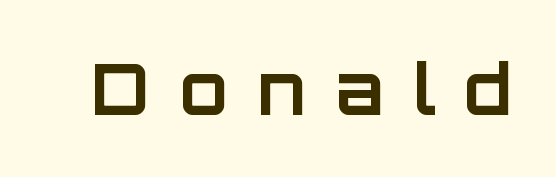
Each letter's strokes conclude bluntly, with no projecting serifs. Characters follow at a spacing far wider than the type designer built in. Character widths vary here, with narrow letters taking less room than wide ones. The letters are bold, with thick, heavy strokes. Is there any slant? The stems are plumb. Type without underlining.
